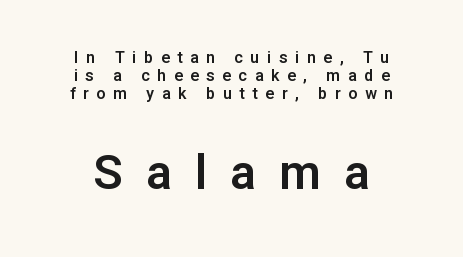
Q: Is the text italic (slanted)? A: No, it is upright.
Q: Is the typeface a serif or a sans-serif typeface? A: Sans-serif.
Q: Is the text underlined? A: No.
Q: How is the paragraph aligned? A: Centered.
Q: Is the spacing between letters normal or unusually wide? A: Unusually wide.
Q: Is the spacing between lines tight, normal or loose? A: Tight.
Q: Which block of text is set in a larger size, the first (top) or the second (bottom)? A: The second (bottom) one.
Q: Width (condensed, normal, or wide)? A: Normal.
Q: Stroke contrast? A: Low.
Q: x-height? A: Medium.
Q: Monospaced? A: No.
